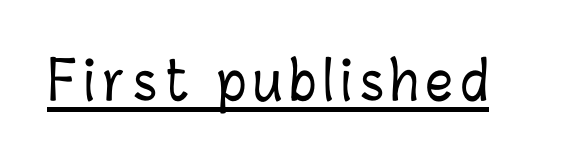
Q: Is the text italic (slanted)? A: No, it is upright.
Q: Is the text underlined? A: Yes.
Q: Width (condensed, normal, or wide)? A: Condensed.
Q: Stroke contrast? A: Low.
Q: x-height? A: Medium.
Q: Monospaced? A: No.
